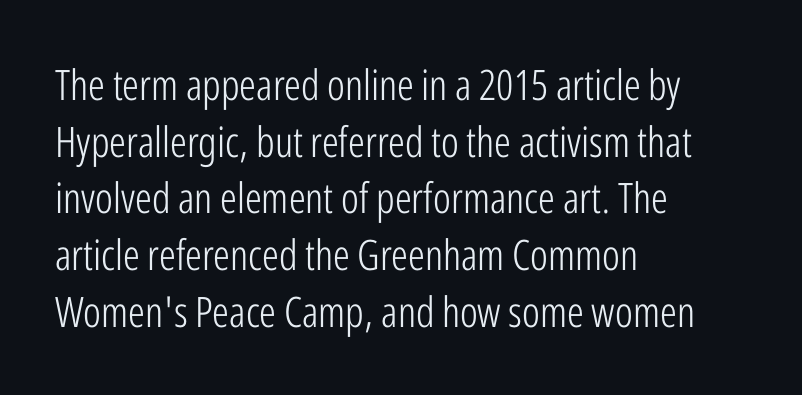
{"serif": "no", "italic": "no", "bold": "no", "weight": "light", "width": "condensed", "stroke_contrast": "low", "x_height": "medium", "monospaced": "no", "underline": "no", "align": "left", "line_spacing": "normal", "line_spacing_ratio": 1.35, "letter_spacing": "normal", "letter_spacing_em": 0.0, "glyph_px": 42}
